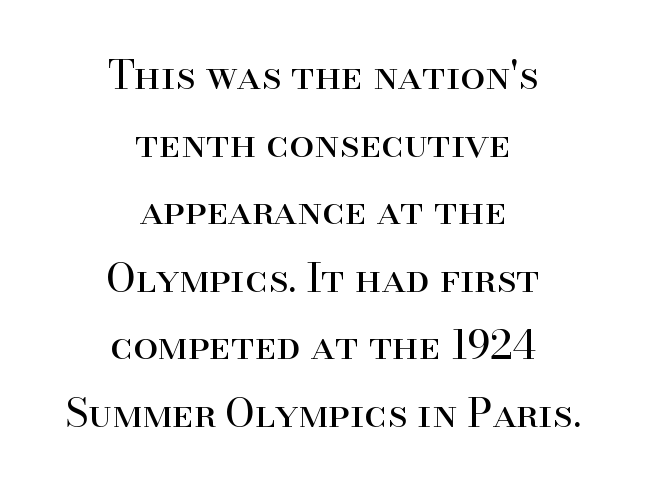
The image shows 40 px regular-weight serif type, upright; set centered, normal line spacing (1.69x), normal letter spacing, not underlined; high stroke contrast and a small x-height.
